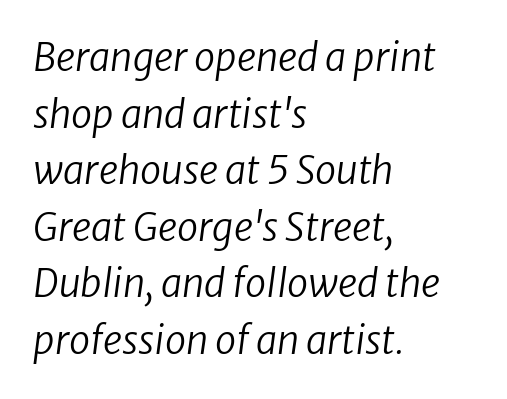
No chunkiness to these letters — they're not bold. The rendering uses a moderate line-height, typical for paragraphs. The ragged edge is on the right, which tells us the setting is flush left. The rendering shows plain stroke endings on the letterforms — a sans-serif design. Varying glyph widths throughout — classic text-font behaviour. Lines of text with bare space underneath.
